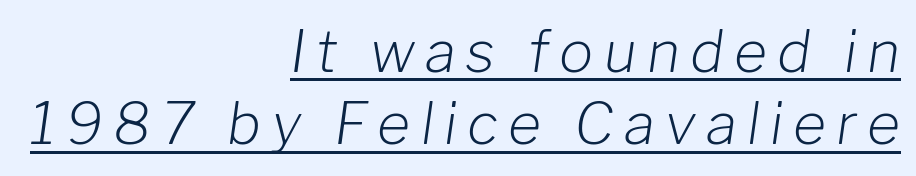
The image shows 57 px light type, italic (leaning right); set right-aligned, normal line spacing (1.27x), underlined; low stroke contrast and a medium x-height.
